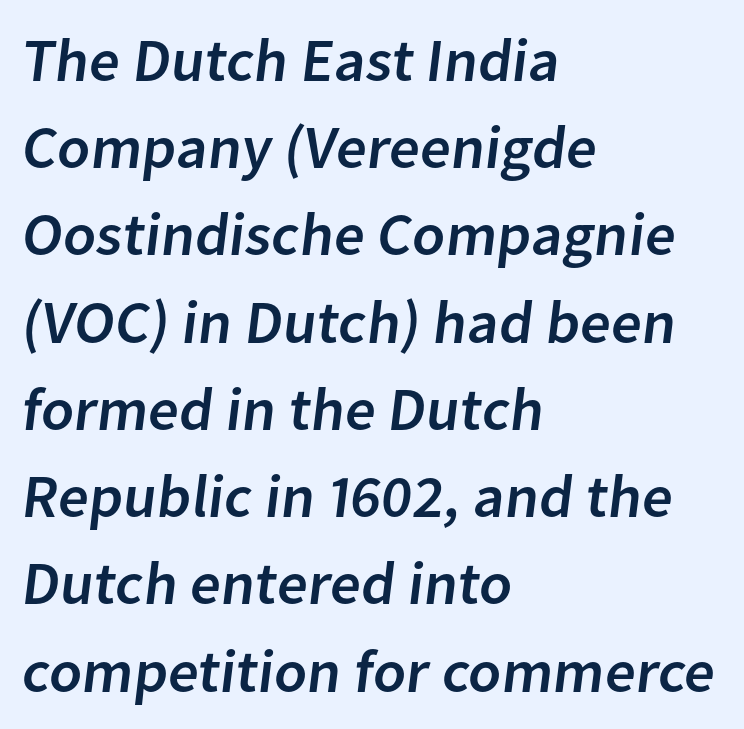
The image shows 61 px sans-serif type; set left-aligned, normal line spacing (1.43x), normal letter spacing, not underlined; low stroke contrast and a medium x-height.
